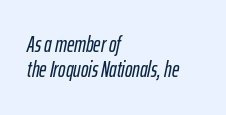
One glance says dense: line gaps are narrower than usual. Does the copy run flush right? No — it runs flush left. The text carries the slant typical of an italic or oblique font. The rendering keeps characters at their native spacing. Unmarked baselines from the first word to the last.
